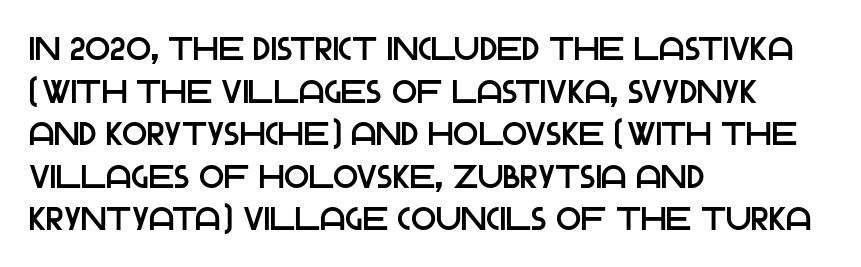
Q: Is the text italic (slanted)? A: No, it is upright.
Q: Is the typeface a serif or a sans-serif typeface? A: Sans-serif.
Q: Is the text underlined? A: No.
Q: How is the paragraph aligned? A: Left-aligned.
Q: Is the spacing between letters normal or unusually wide? A: Normal.
Q: Is the spacing between lines tight, normal or loose? A: Normal.
Q: Width (condensed, normal, or wide)? A: Normal.
Q: Stroke contrast? A: Low.
Q: x-height? A: Large.
Q: Monospaced? A: No.
